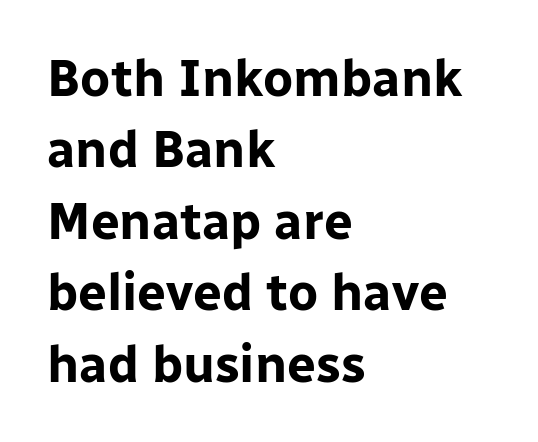
Q: Is the text bold? A: Yes.
Q: Is the text italic (slanted)? A: No, it is upright.
Q: Is the typeface a serif or a sans-serif typeface? A: Sans-serif.
Q: Is the text underlined? A: No.
Q: How is the paragraph aligned? A: Left-aligned.
Q: Is the spacing between letters normal or unusually wide? A: Normal.
Q: Is the spacing between lines tight, normal or loose? A: Normal.
Q: Width (condensed, normal, or wide)? A: Normal.
Q: Stroke contrast? A: Low.
Q: x-height? A: Medium.
Q: Monospaced? A: No.
